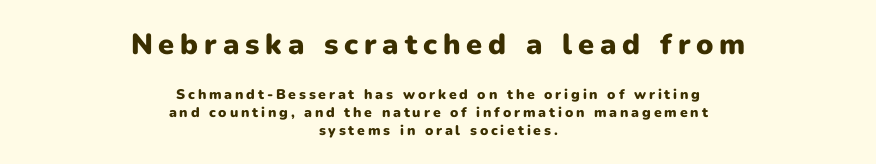
Q: Is the text bold? A: Yes.
Q: Is the text italic (slanted)? A: No, it is upright.
Q: Is the typeface a serif or a sans-serif typeface? A: Sans-serif.
Q: Is the text underlined? A: No.
Q: How is the paragraph aligned? A: Centered.
Q: Is the spacing between letters normal or unusually wide? A: Unusually wide.
Q: Is the spacing between lines tight, normal or loose? A: Normal.
Q: Which block of text is set in a larger size, the first (top) or the second (bottom)? A: The first (top) one.
Q: Width (condensed, normal, or wide)? A: Normal.
Q: Stroke contrast? A: Low.
Q: x-height? A: Medium.
Q: Monospaced? A: No.
